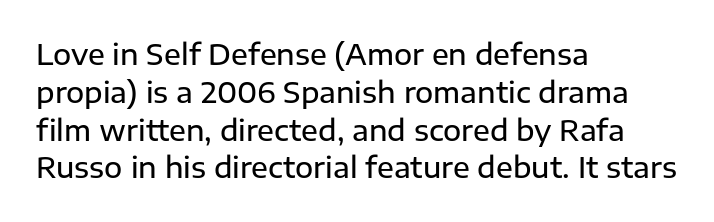
Rows of type keep a routine distance in the vertical direction. You could call the tracking neutral — neither tight nor loose. Leftover space on each line is placed entirely after the last word. Letterform terminals end flat and unadorned throughout the passage.
